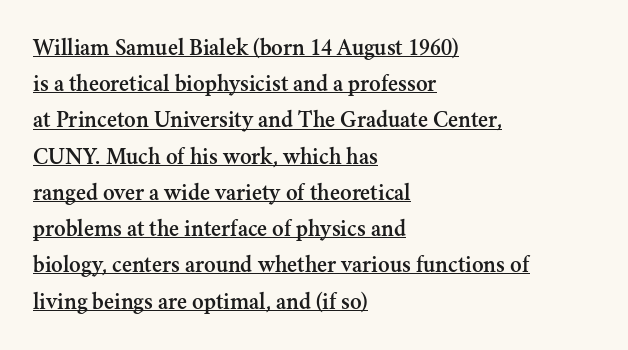
{"italic": "no", "underline": "yes", "align": "left", "line_spacing": "normal", "line_spacing_ratio": 1.51, "letter_spacing": "normal", "letter_spacing_em": 0.0, "glyph_px": 24}
